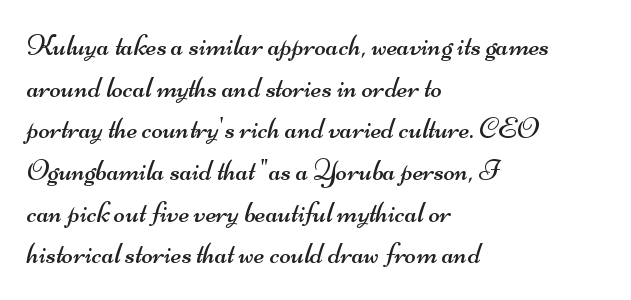
Q: Is the text bold? A: No.
Q: Is the typeface a serif or a sans-serif typeface? A: Sans-serif.
Q: Is the text underlined? A: No.
Q: How is the paragraph aligned? A: Left-aligned.
Q: Is the spacing between letters normal or unusually wide? A: Normal.
Q: Is the spacing between lines tight, normal or loose? A: Normal.
Q: Width (condensed, normal, or wide)? A: Wide.
Q: Stroke contrast? A: Medium.
Q: x-height? A: Small.
Q: Monospaced? A: No.
